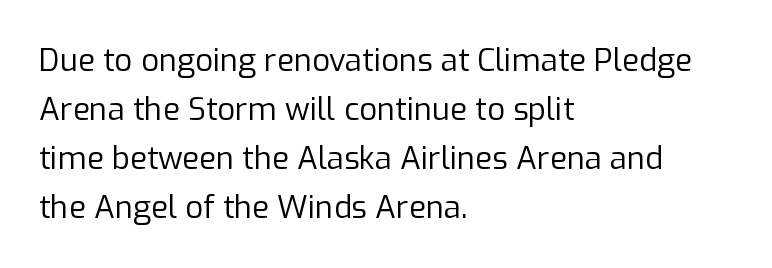
The image shows 31 px regular-weight sans-serif type, upright; set left-aligned, normal line spacing (1.58x), normal letter spacing, not underlined; low stroke contrast and a medium x-height.
